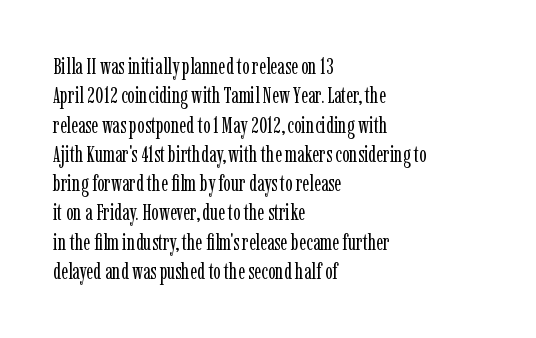
Caption: face not bold, strokes unweighted. Whoever set this chose a conventional vertical rhythm. This sample uses plain, unmodified letter spacing. The lettering stays uniformly vertical, giving the passage a roman look. Rule under the text: the space is simply empty.
